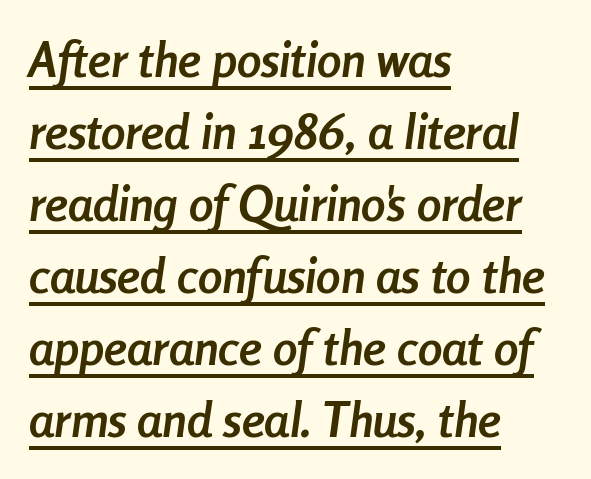
The image shows 49 px semibold, condensed type, italic (leaning right); set left-aligned, normal line spacing (1.47x), normal letter spacing, underlined; low stroke contrast and a medium x-height.
